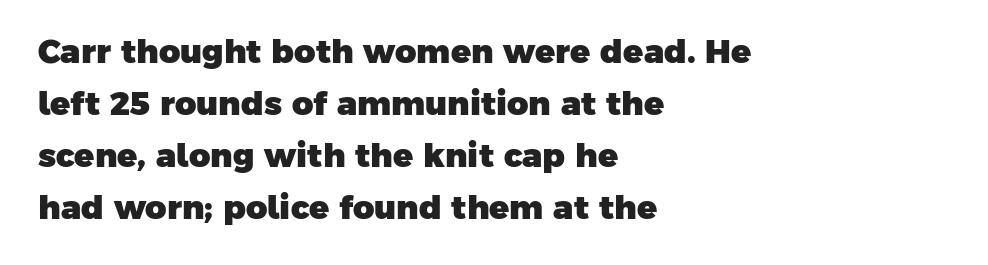
The image shows 33 px heavy sans-serif type; set left-aligned, normal line spacing (1.58x), normal letter spacing, not underlined; low stroke contrast and a medium x-height.
